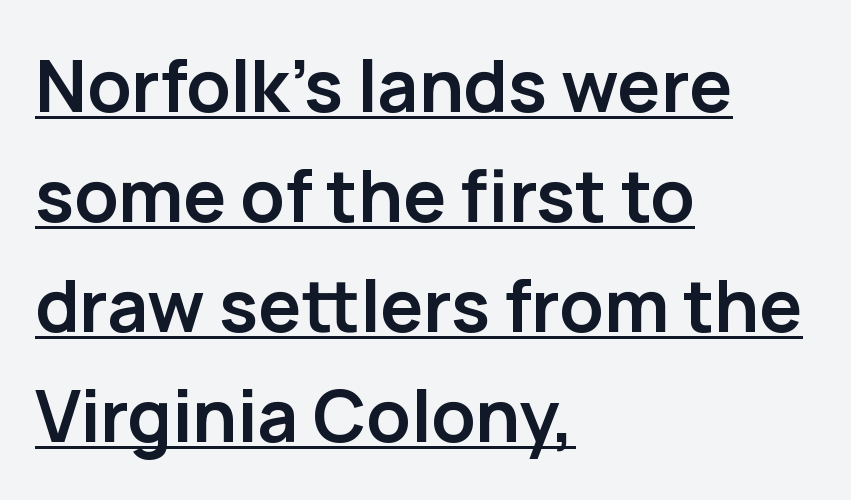
The face used here appears with an underline applied. The lettering holds an erect, upright posture throughout. Each letter's strokes conclude bluntly, with no projecting serifs. Between one letter and the next there's only the usual sliver of space. Reading down the column, the eye jumps a familiar distance to each next line. This sample has the flowing, uneven cadence of proportional lettering.
